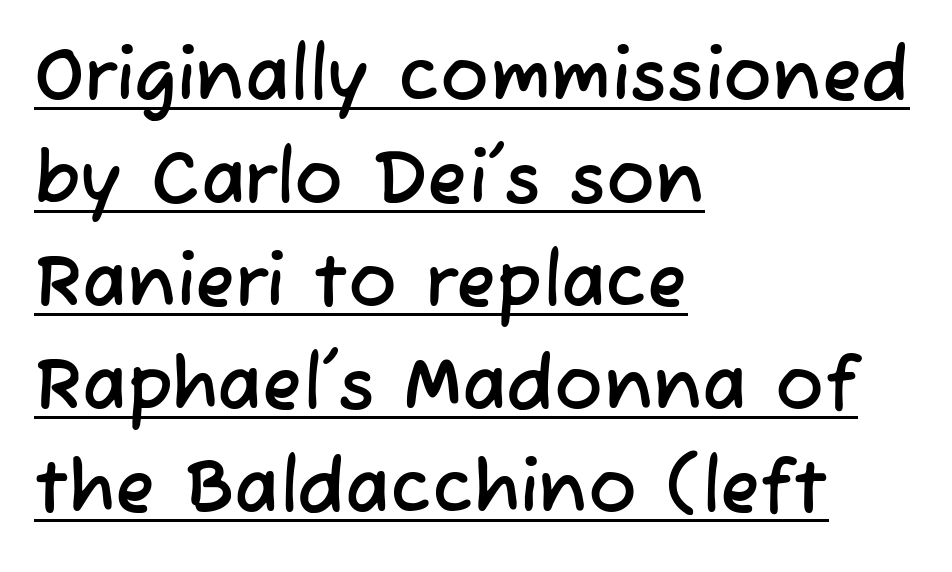
Q: Is the typeface a serif or a sans-serif typeface? A: Sans-serif.
Q: Is the text underlined? A: Yes.
Q: How is the paragraph aligned? A: Left-aligned.
Q: Is the spacing between letters normal or unusually wide? A: Normal.
Q: Is the spacing between lines tight, normal or loose? A: Normal.
Q: Width (condensed, normal, or wide)? A: Normal.
Q: Stroke contrast? A: Low.
Q: x-height? A: Medium.
Q: Monospaced? A: No.
